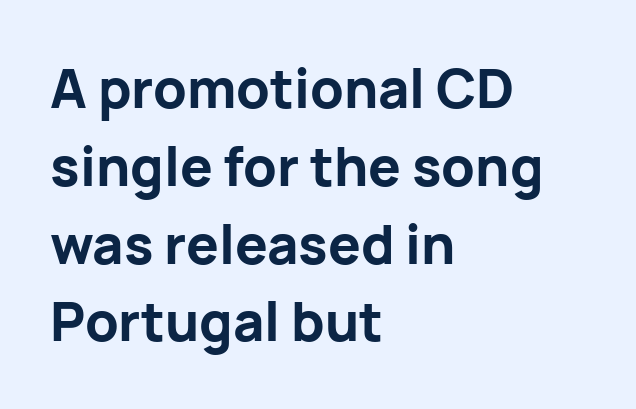
Q: Is the text bold? A: Yes.
Q: Is the text italic (slanted)? A: No, it is upright.
Q: Is the typeface a serif or a sans-serif typeface? A: Sans-serif.
Q: Is the text underlined? A: No.
Q: How is the paragraph aligned? A: Left-aligned.
Q: Is the spacing between letters normal or unusually wide? A: Normal.
Q: Is the spacing between lines tight, normal or loose? A: Normal.
Q: Width (condensed, normal, or wide)? A: Normal.
Q: Stroke contrast? A: Low.
Q: x-height? A: Medium.
Q: Monospaced? A: No.
